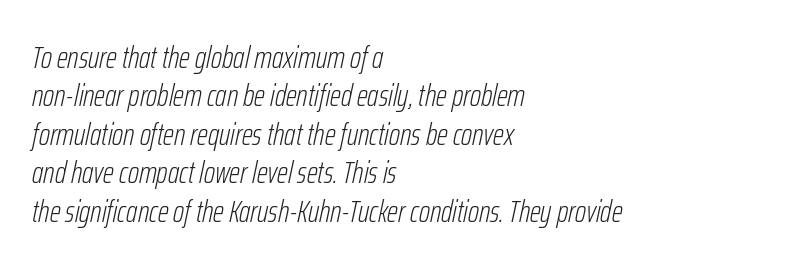
Character widths vary here, with narrow letters taking less room than wide ones. If you drew a line through each stem, it would be angled. Underline: absent. The passage shown has conventional tracking throughout.
